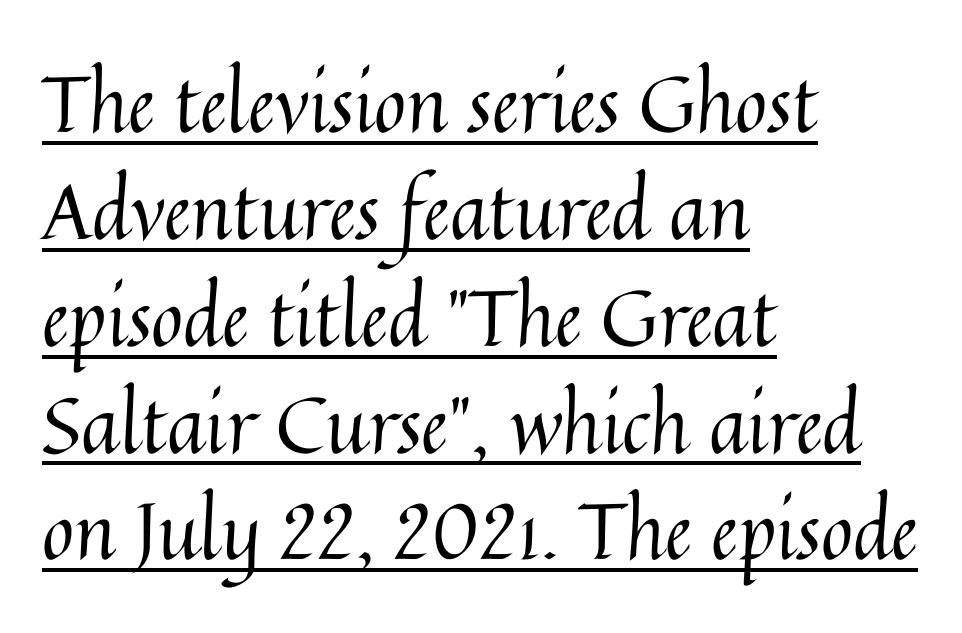
The image shows 78 px regular-weight type; set left-aligned, normal line spacing (1.37x), normal letter spacing, underlined; medium stroke contrast and a medium x-height.
